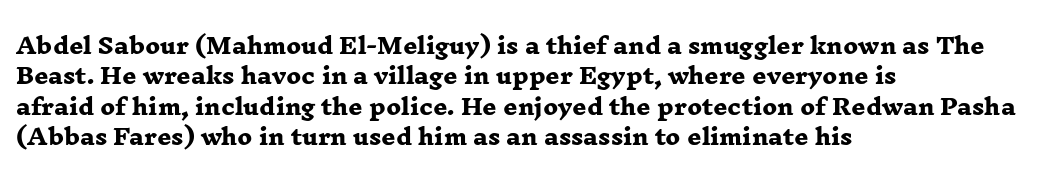
{"bold": "yes", "underline": "no", "align": "left", "line_spacing": "normal", "line_spacing_ratio": 1.38, "letter_spacing": "normal", "letter_spacing_em": 0.0, "glyph_px": 22}
